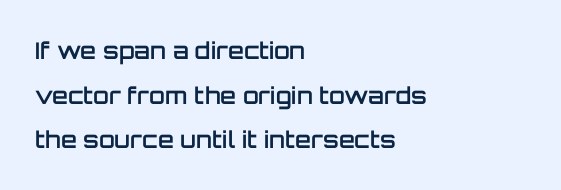
Baseline-to-baseline distance is far greater than the letter height. The characters look somewhat weighty, a semibold short of true bold. Underline: absent. The specimen reads as upright at a glance.
